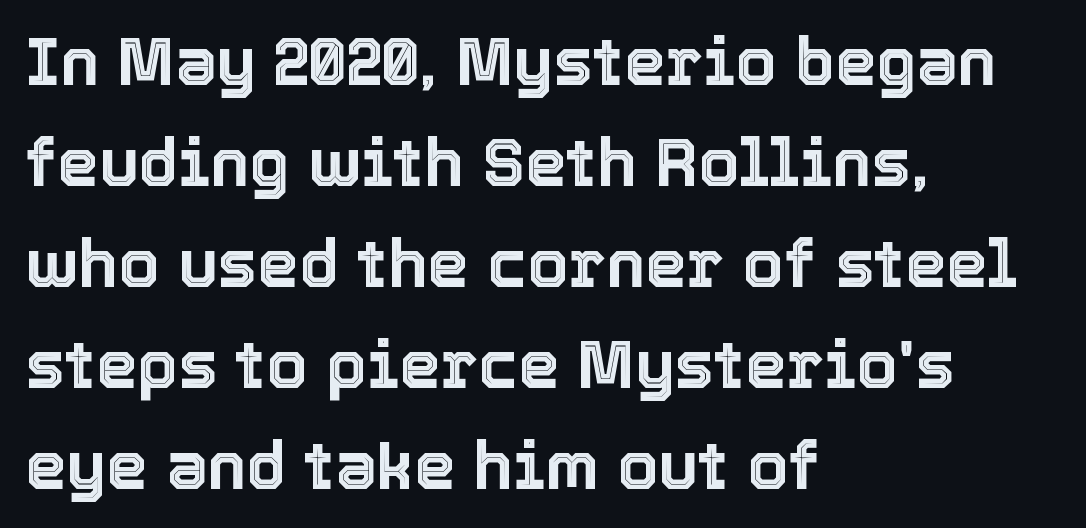
The image shows 66 px text type, upright; set left-aligned, normal line spacing (1.53x), normal letter spacing, not underlined; a medium x-height.
